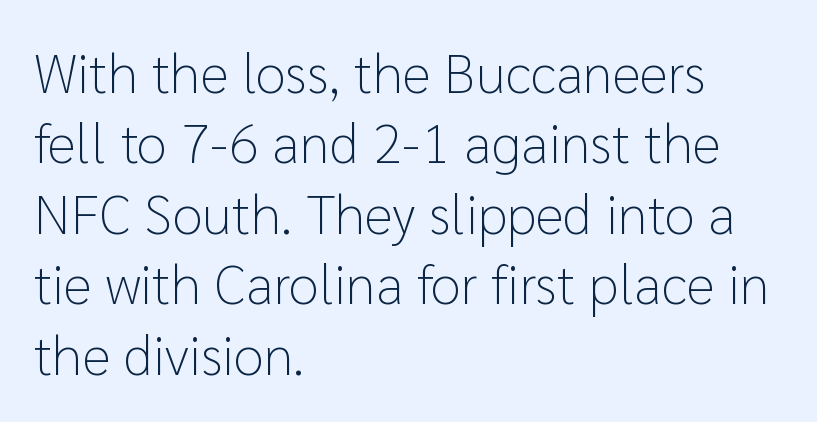
Looks like regular typesetting: each glyph gets only the width it needs. It's the straight-up-and-down kind of type. Line beginnings align vertically; line endings do not. Type without underlining. Compared with typical body copy, the letter spacing here is the same. Nope, no serifs anywhere on these letters.
